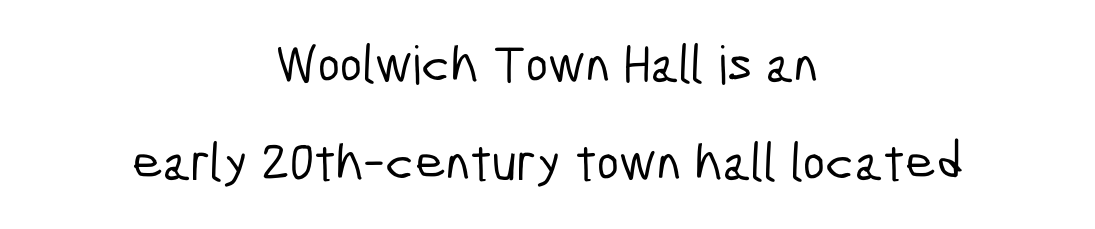
Q: Is the typeface a serif or a sans-serif typeface? A: Sans-serif.
Q: Is the text underlined? A: No.
Q: How is the paragraph aligned? A: Centered.
Q: Is the spacing between letters normal or unusually wide? A: Normal.
Q: Width (condensed, normal, or wide)? A: Condensed.
Q: Stroke contrast? A: Low.
Q: x-height? A: Medium.
Q: Monospaced? A: No.
